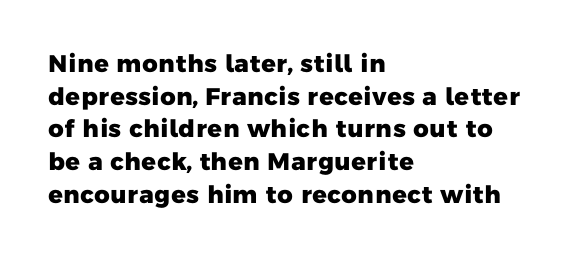
{"bold": "yes", "underline": "no", "align": "left", "line_spacing": "normal", "line_spacing_ratio": 1.36, "letter_spacing": "normal", "letter_spacing_em": 0.0, "glyph_px": 24}
